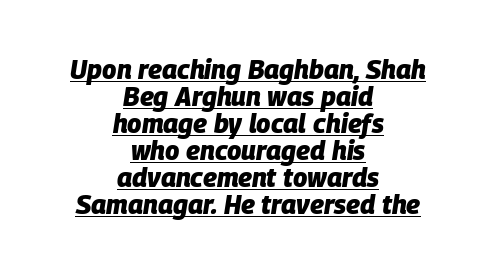
Horizontal bands of white between lines are thin slivers. Characters are canted at an angle relative to the baseline's perpendicular. The rendered words wear a rule along their underside. Glyph-to-glyph distance matches everyday printed text.
